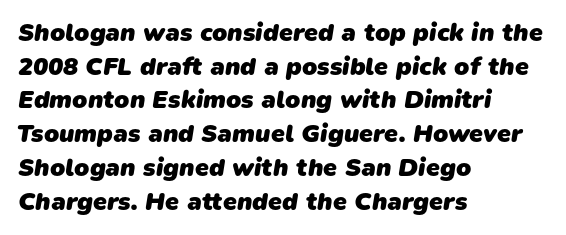
Notice how thick the strokes are: this is what a full bold looks like. This sample uses plain, unmodified letter spacing. Visually the block forms a straight wall on the left and a jagged coastline on the right. A typesetter would call this leading conventional body-copy spacing.
